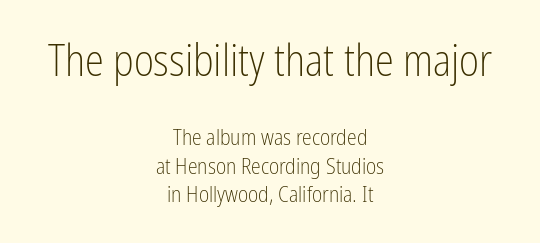
Q: Is the text bold? A: No.
Q: Is the text italic (slanted)? A: No, it is upright.
Q: Is the typeface a serif or a sans-serif typeface? A: Sans-serif.
Q: Is the text underlined? A: No.
Q: How is the paragraph aligned? A: Centered.
Q: Is the spacing between letters normal or unusually wide? A: Normal.
Q: Is the spacing between lines tight, normal or loose? A: Normal.
Q: Which block of text is set in a larger size, the first (top) or the second (bottom)? A: The first (top) one.
Q: Width (condensed, normal, or wide)? A: Condensed.
Q: Stroke contrast? A: Low.
Q: x-height? A: Medium.
Q: Monospaced? A: No.
